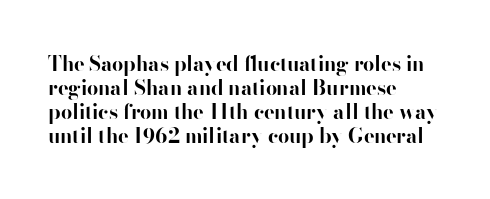
The image shows 20 px bold type, upright; set left-aligned, line spacing 1.2x, normal letter spacing, not underlined.
